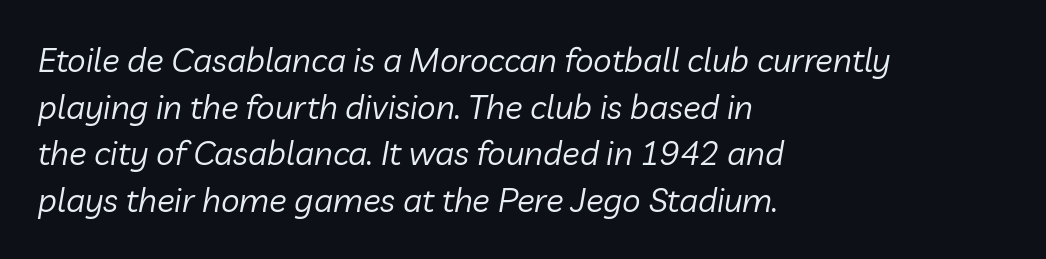
Any mark beneath the type? The region is blank. Notice how the passage keeps a crisp vertical edge on the left only. No extra ink here — the face is not bold. Inter-character spacing is left at the font's built-in metrics. When letters slant like this, we call the style italic.
